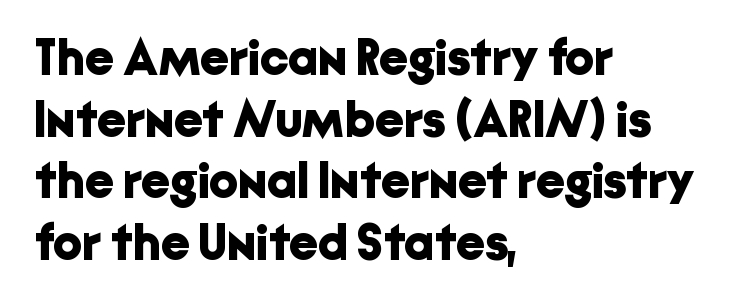
The image shows 51 px bold sans-serif type, upright; set left-aligned, line spacing 1.21x, normal letter spacing, not underlined; low stroke contrast and a medium x-height.
